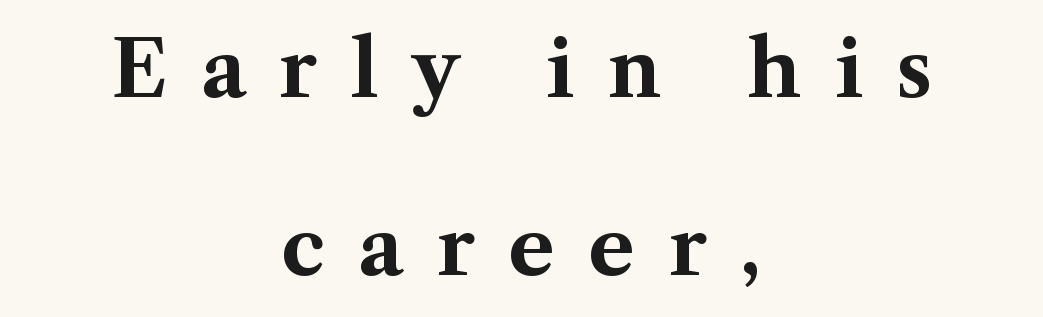
The image shows 78 px bold serif type, upright; set centered, loose line spacing (2.28x), unusually wide letter spacing (+0.43 em), not underlined; medium stroke contrast and a medium x-height.
